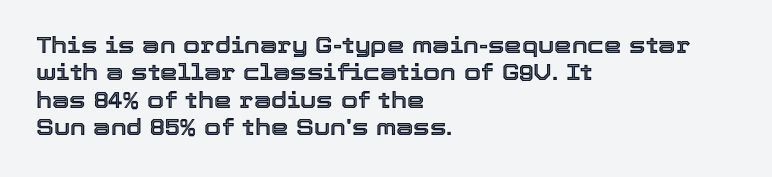
The image shows 22 px text type, upright; set left-aligned, normal line spacing (1.25x), normal letter spacing, not underlined.
